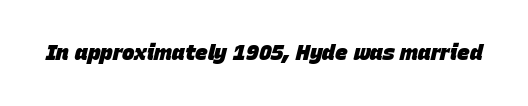
{"italic": "yes", "lean": "right", "slant_degrees": 15, "bold": "yes", "underline": "no", "letter_spacing": "normal", "letter_spacing_em": 0.0, "glyph_px": 21}
